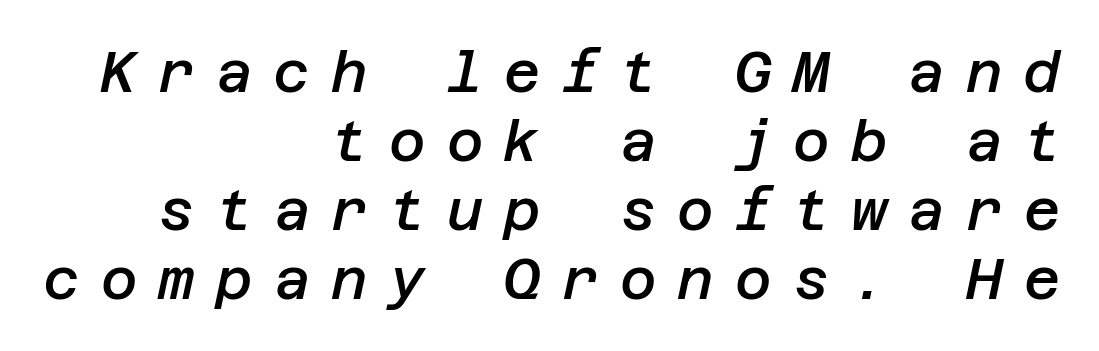
{"italic": "yes", "lean": "right", "slant_degrees": 12, "bold": "semi", "weight": "semibold", "width": "normal", "stroke_contrast": "low", "x_height": "large", "underline": "no", "align": "right", "line_spacing_ratio": 1.23, "letter_spacing": "wide", "letter_spacing_em": 0.38, "glyph_px": 56}
